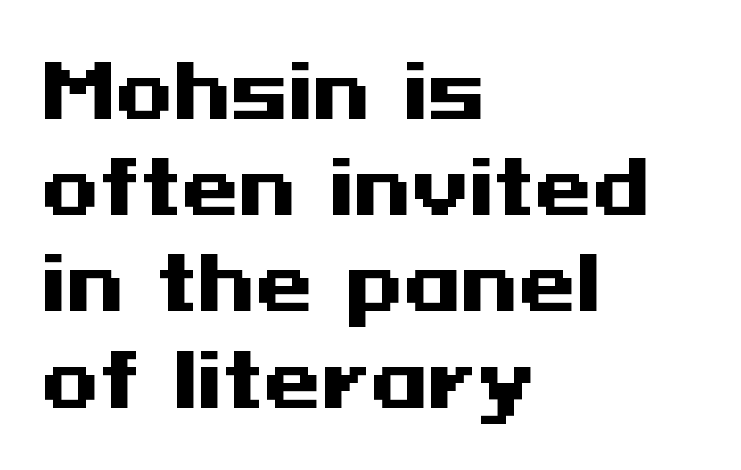
These lines are composed in type without serifs. Notice how descenders clear the ascenders below comfortably — that's standard leading. The typography opts for an upright posture over an oblique one. Just letters on the line, the space beneath them empty. Observe the ordinary spacing: letters are neighbours, not strangers. Horizontal alignment here is leftward, the default for most running prose.
